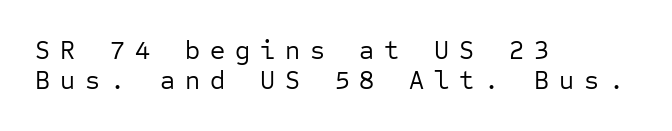
The image shows 26 px text type, upright; set left-aligned, line spacing 1.17x, unusually wide letter spacing (+0.38 em), not underlined.
